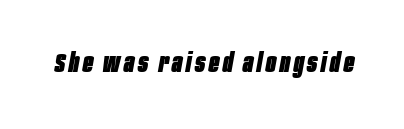
{"italic": "yes", "lean": "right", "slant_degrees": 10, "bold": "yes", "underline": "no", "glyph_px": 27}
